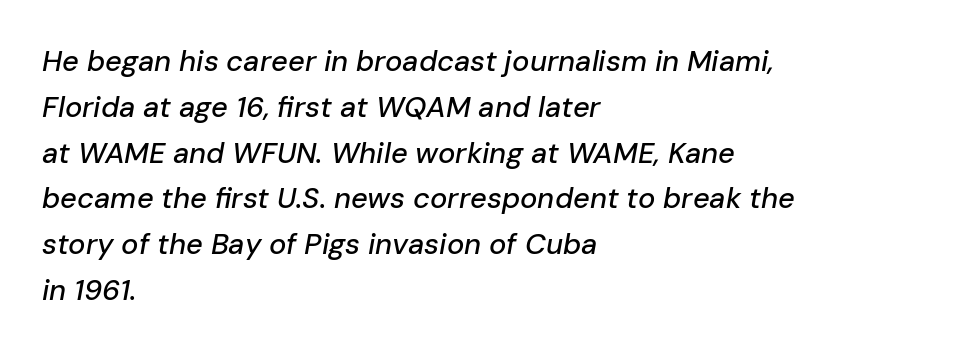
{"italic": "yes", "lean": "right", "slant_degrees": 10, "width": "normal", "stroke_contrast": "low", "x_height": "medium", "monospaced": "no", "underline": "no", "align": "left", "line_spacing": "normal", "line_spacing_ratio": 1.58, "letter_spacing": "normal", "letter_spacing_em": 0.0, "glyph_px": 29}
